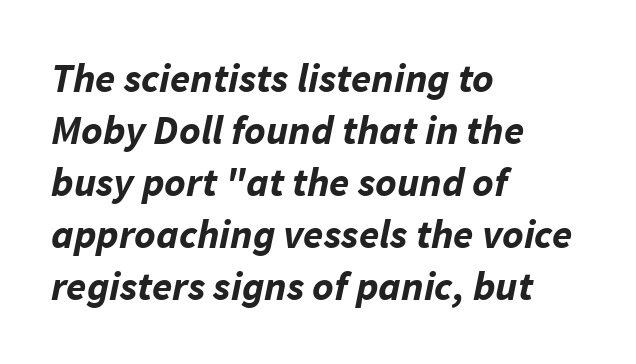
{"italic": "yes", "lean": "right", "slant_degrees": 11, "bold": "yes", "weight": "bold", "width": "normal", "stroke_contrast": "low", "x_height": "medium", "monospaced": "no", "underline": "no", "align": "left", "line_spacing": "normal", "line_spacing_ratio": 1.27, "letter_spacing": "normal", "letter_spacing_em": 0.0, "glyph_px": 41}
